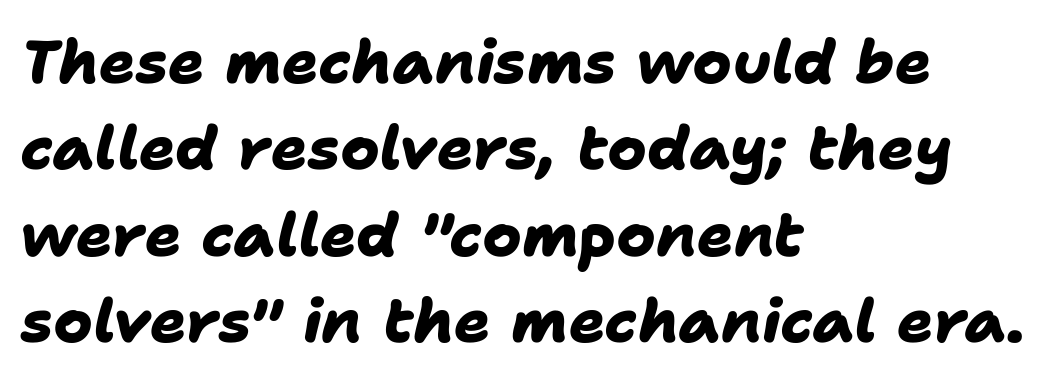
The image shows 60 px heavy sans-serif type; set left-aligned, normal line spacing (1.44x), normal letter spacing, not underlined; low stroke contrast and a medium x-height.
